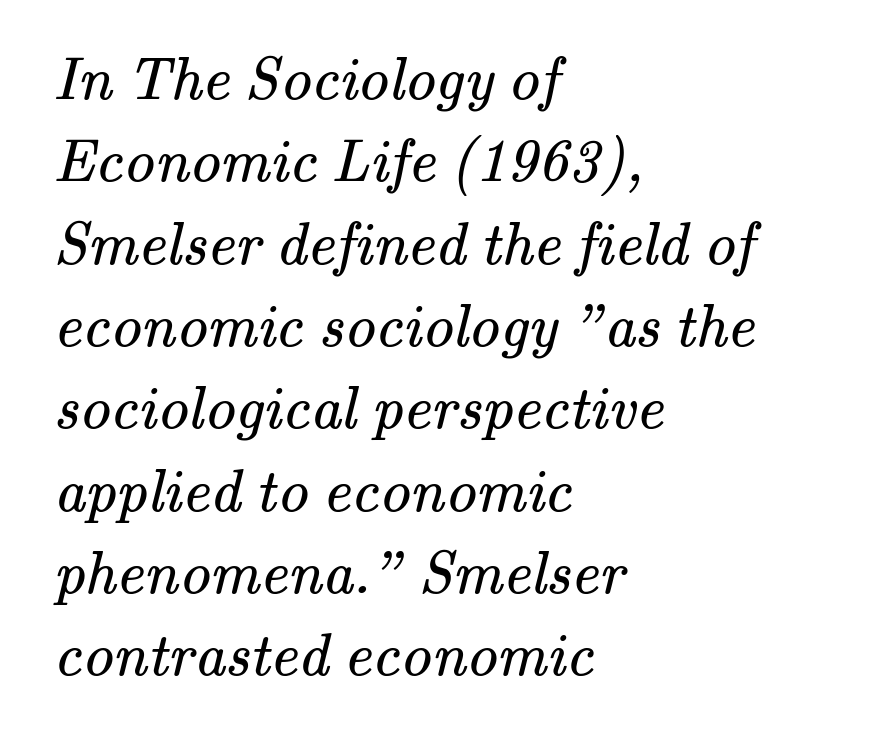
The image shows 61 px regular-weight serif type; set left-aligned, normal line spacing (1.35x), normal letter spacing, not underlined; medium stroke contrast and a small x-height.
